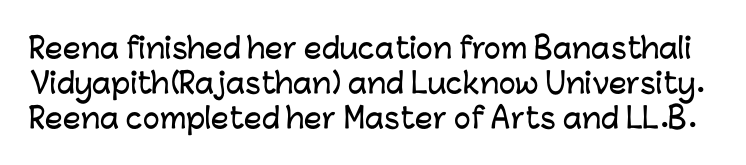
Think of a printed novel: that variable character pitch is what you see here. Tall strokes in this sample are plumb rather than angled. Inter-character spacing is left at the font's built-in metrics. Horizontal bands of white between lines are of average thickness. Observe the absence of serifs on each vertical stroke in this sample.
